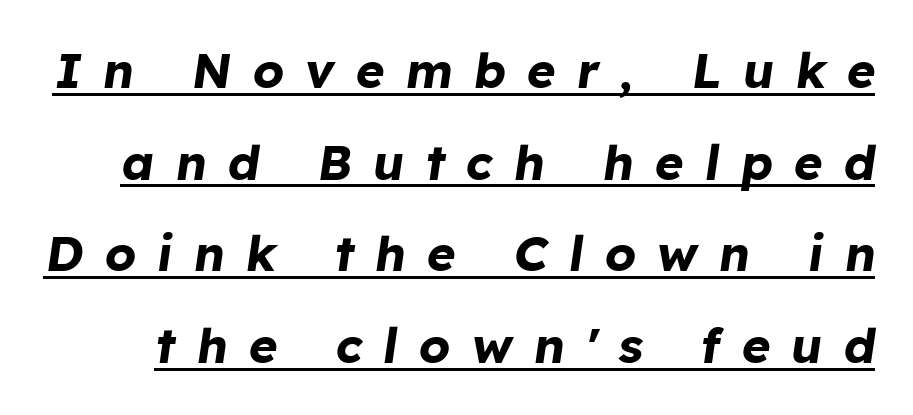
Q: Is the text bold? A: Yes.
Q: Is the text italic (slanted)? A: Yes, it leans right by about 8 degrees.
Q: Is the text underlined? A: Yes.
Q: Is the spacing between letters normal or unusually wide? A: Unusually wide.
Q: Width (condensed, normal, or wide)? A: Normal.
Q: Stroke contrast? A: Low.
Q: x-height? A: Medium.
Q: Monospaced? A: No.
